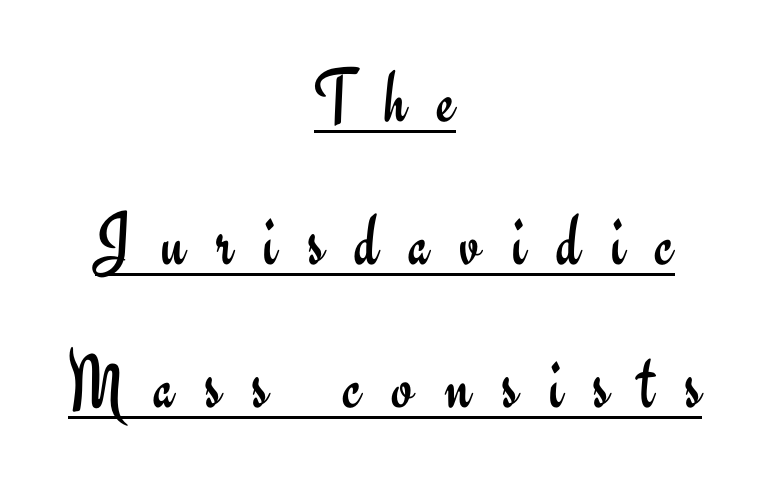
Q: Is the text bold? A: No.
Q: Is the text italic (slanted)? A: Yes.
Q: Is the typeface a serif or a sans-serif typeface? A: Sans-serif.
Q: Is the text underlined? A: Yes.
Q: How is the paragraph aligned? A: Centered.
Q: Is the spacing between letters normal or unusually wide? A: Unusually wide.
Q: Width (condensed, normal, or wide)? A: Normal.
Q: Stroke contrast? A: Low.
Q: x-height? A: Small.
Q: Monospaced? A: No.
